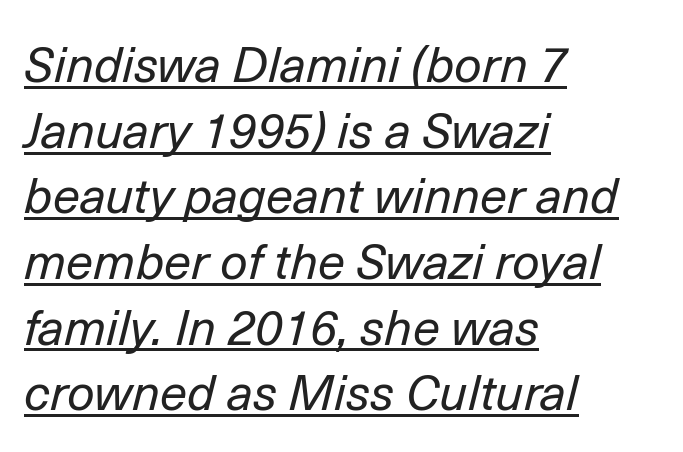
The image shows 49 px regular-weight type, italic (leaning right); set left-aligned, normal line spacing (1.34x), normal letter spacing, underlined; low stroke contrast and a medium x-height.
